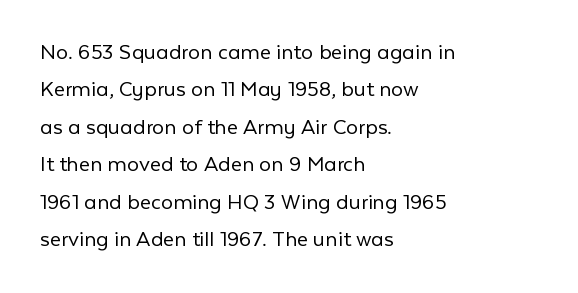
Evenly set lines give the paragraph a standard silhouette. Here the glyphs are tracked normally, forming tight word shapes. Rule under the text: the space is simply empty. Italic? Not at all — the glyphs are vertical. These glyphs show unthickened strokes, regular width or finer.
